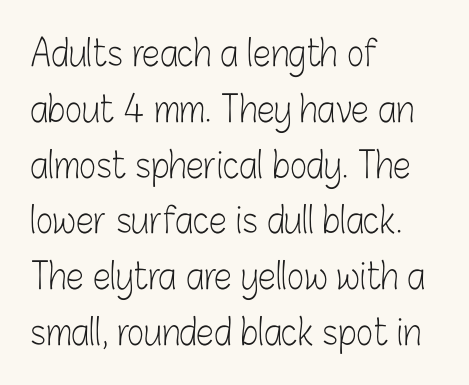
{"serif": "no", "italic": "no", "bold": "no", "weight": "light", "width": "condensed", "stroke_contrast": "low", "x_height": "medium", "monospaced": "no", "underline": "no", "align": "left", "line_spacing": "normal", "line_spacing_ratio": 1.55, "letter_spacing": "normal", "letter_spacing_em": 0.0, "glyph_px": 36}
